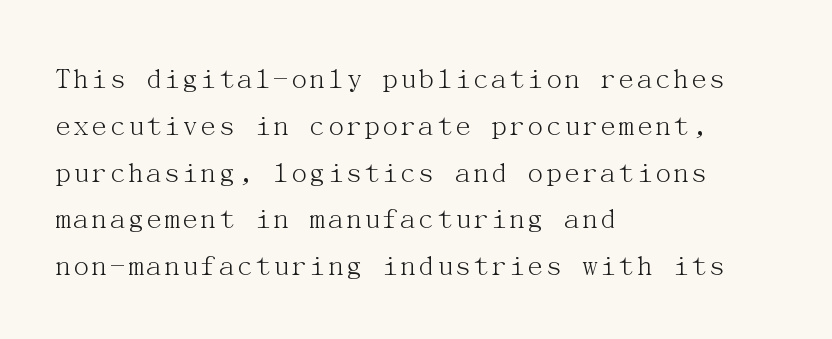
The image shows 31 px light serif type, upright; set left-aligned, normal line spacing (1.51x), normal letter spacing, not underlined; medium stroke contrast and a medium x-height.
